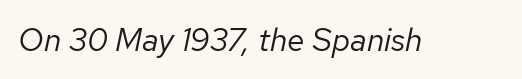
These lines keep a tight, regular rhythm from letter to letter. Note the varied advance widths — an 'i' is clearly narrower than an 'm'. The foot of each line stays bare and open. Quick note: italic.
